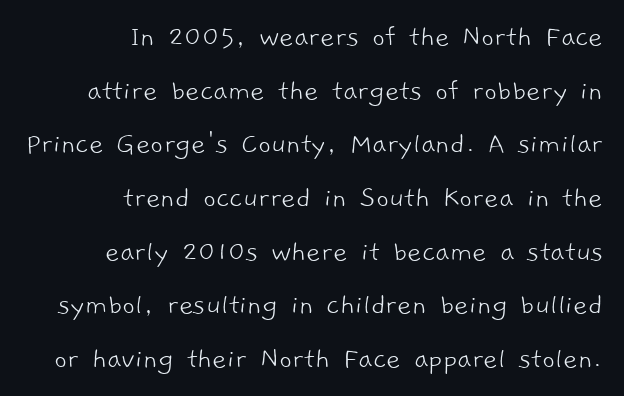
The baseline area is clear. The face used here is proportionally spaced, like ordinary book or web type. The characters display no serif detailing; their extremities are plain. This rendering leaves character spacing at its baseline value.
